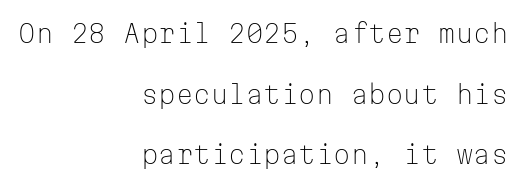
{"italic": "no", "bold": "no", "underline": "no", "align": "right", "line_spacing": "loose", "line_spacing_ratio": 2.43, "letter_spacing": "normal", "letter_spacing_em": 0.0, "glyph_px": 25}
